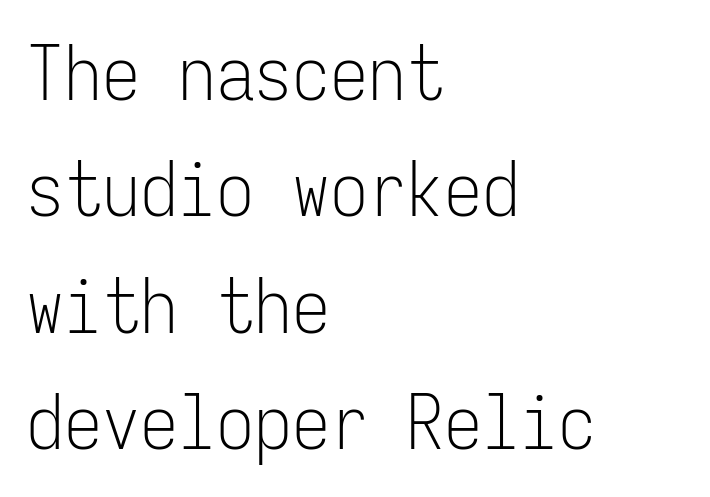
The image shows 76 px light, condensed sans-serif type, upright, monospaced; set left-aligned, normal line spacing (1.53x), normal letter spacing, not underlined; low stroke contrast and a medium x-height.
